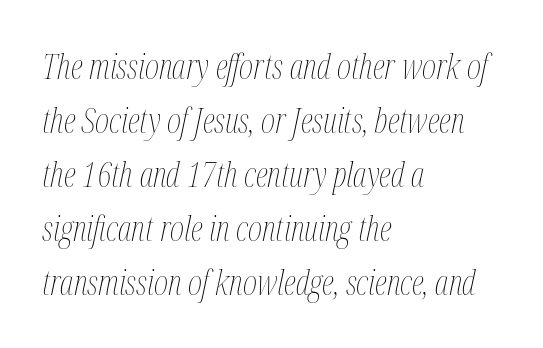
This sample is left-justified, so line endings fall wherever the words run out. Nobody touched the tracking dial on this one. Each row of text sits above clean, open space. Here the designer chose a conventional face with non-uniform glyph widths.
